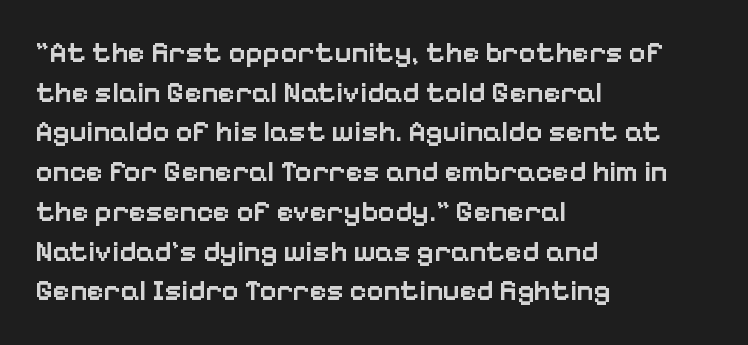
Q: Is the text bold? A: Semi-bold.
Q: Is the text italic (slanted)? A: No, it is upright.
Q: Is the typeface a serif or a sans-serif typeface? A: Sans-serif.
Q: Is the text underlined? A: No.
Q: How is the paragraph aligned? A: Left-aligned.
Q: Is the spacing between letters normal or unusually wide? A: Normal.
Q: Is the spacing between lines tight, normal or loose? A: Normal.
Q: Width (condensed, normal, or wide)? A: Normal.
Q: Stroke contrast? A: Low.
Q: x-height? A: Medium.
Q: Monospaced? A: No.
